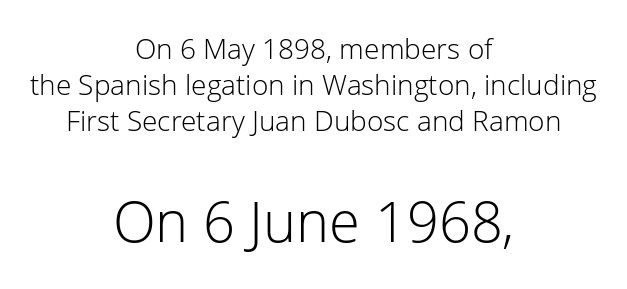
The image shows 56 px light sans-serif type, upright; set centered, normal line spacing (1.29x), normal letter spacing, not underlined; the second (bottom) block is 2.0x larger; low stroke contrast and a medium x-height.
